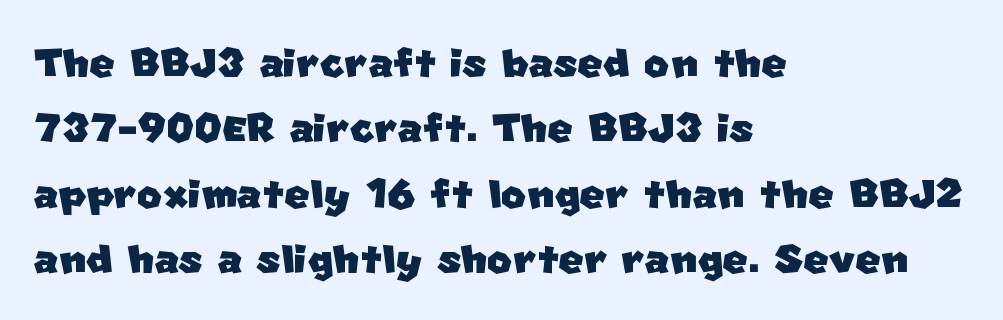
Q: Is the typeface a serif or a sans-serif typeface? A: Sans-serif.
Q: Is the text underlined? A: No.
Q: How is the paragraph aligned? A: Left-aligned.
Q: Is the spacing between letters normal or unusually wide? A: Normal.
Q: Width (condensed, normal, or wide)? A: Normal.
Q: Stroke contrast? A: Low.
Q: x-height? A: Large.
Q: Monospaced? A: No.
